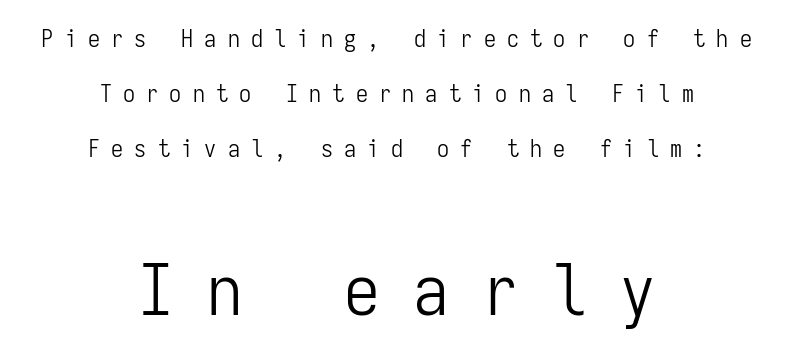
{"serif": "no", "italic": "no", "bold": "no", "weight": "light", "width": "condensed", "stroke_contrast": "low", "x_height": "medium", "monospaced": "yes", "underline": "no", "align": "center", "line_spacing": "loose", "line_spacing_ratio": 2.3, "letter_spacing": "wide", "letter_spacing_em": 0.47, "larger_block": "second", "size_ratio": 2.96, "glyph_px": 71}
